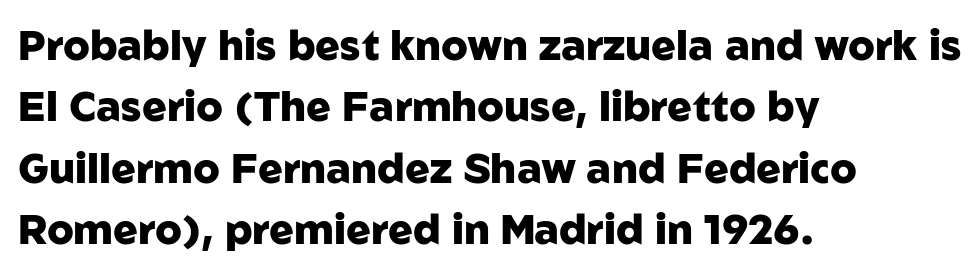
Q: Is the text bold? A: Yes.
Q: Is the text italic (slanted)? A: No, it is upright.
Q: Is the typeface a serif or a sans-serif typeface? A: Sans-serif.
Q: Is the text underlined? A: No.
Q: How is the paragraph aligned? A: Left-aligned.
Q: Is the spacing between letters normal or unusually wide? A: Normal.
Q: Is the spacing between lines tight, normal or loose? A: Normal.
Q: Width (condensed, normal, or wide)? A: Normal.
Q: Stroke contrast? A: Low.
Q: x-height? A: Medium.
Q: Monospaced? A: No.
